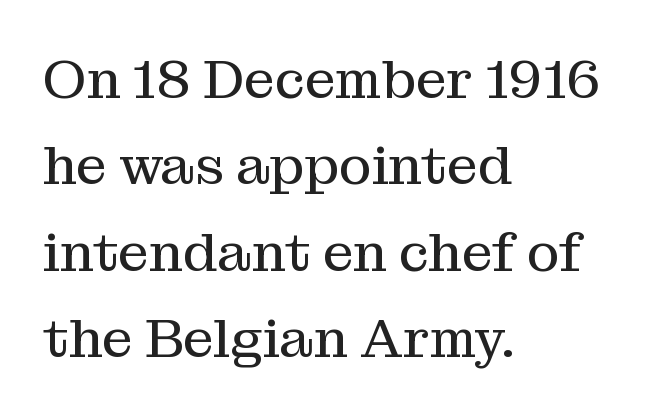
Q: Is the text bold? A: No.
Q: Is the text italic (slanted)? A: No, it is upright.
Q: Is the typeface a serif or a sans-serif typeface? A: Serif.
Q: Is the text underlined? A: No.
Q: How is the paragraph aligned? A: Left-aligned.
Q: Is the spacing between letters normal or unusually wide? A: Normal.
Q: Is the spacing between lines tight, normal or loose? A: Normal.
Q: Width (condensed, normal, or wide)? A: Normal.
Q: Stroke contrast? A: Medium.
Q: x-height? A: Medium.
Q: Monospaced? A: No.
